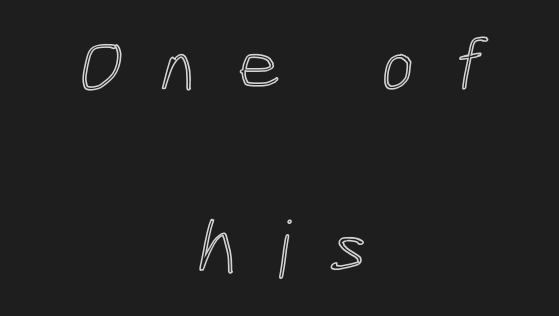
Q: Is the text underlined? A: No.
Q: How is the paragraph aligned? A: Centered.
Q: Is the spacing between letters normal or unusually wide? A: Unusually wide.
Q: Is the spacing between lines tight, normal or loose? A: Loose.
Q: Width (condensed, normal, or wide)? A: Condensed.
Q: x-height? A: Medium.
Q: Monospaced? A: No.
